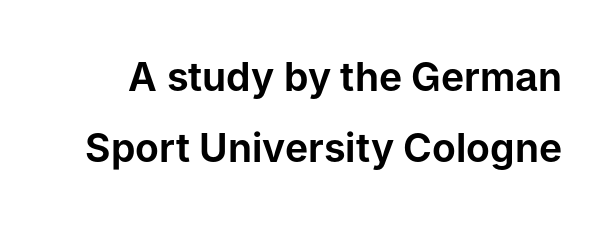
{"serif": "no", "italic": "no", "width": "normal", "stroke_contrast": "low", "x_height": "medium", "monospaced": "no", "underline": "no", "line_spacing_ratio": 1.83, "letter_spacing": "normal", "letter_spacing_em": 0.0, "glyph_px": 39}
